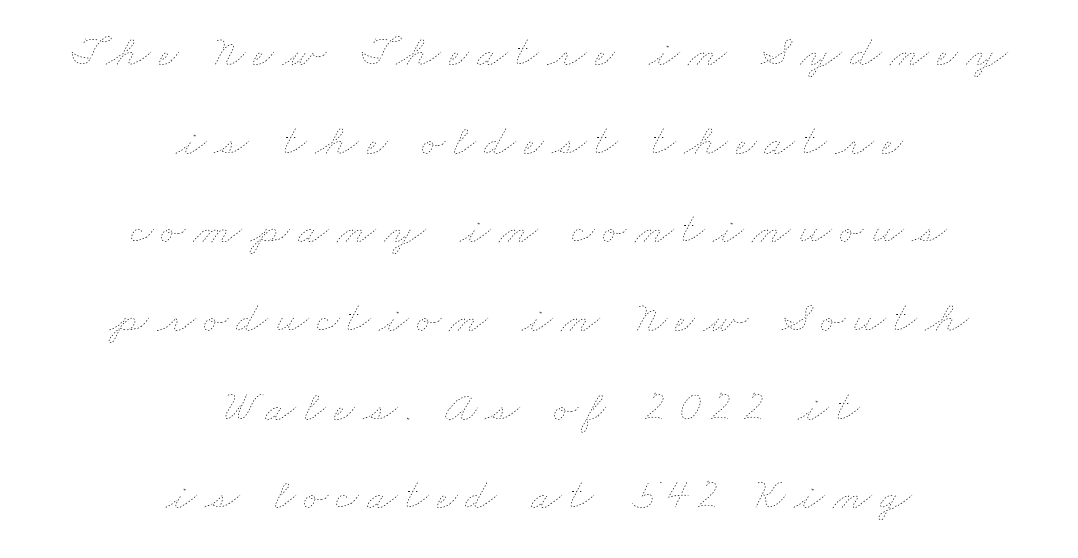
{"bold": "no", "weight": "thin", "width": "wide", "stroke_contrast": "low", "x_height": "small", "monospaced": "no", "underline": "no", "align": "center", "line_spacing": "loose", "line_spacing_ratio": 1.97, "glyph_px": 45}
